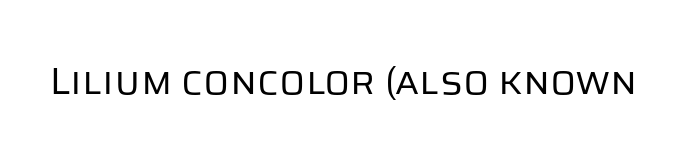
The image shows 38 px regular-weight sans-serif type, upright; set normal letter spacing, not underlined; low stroke contrast and a large x-height.
